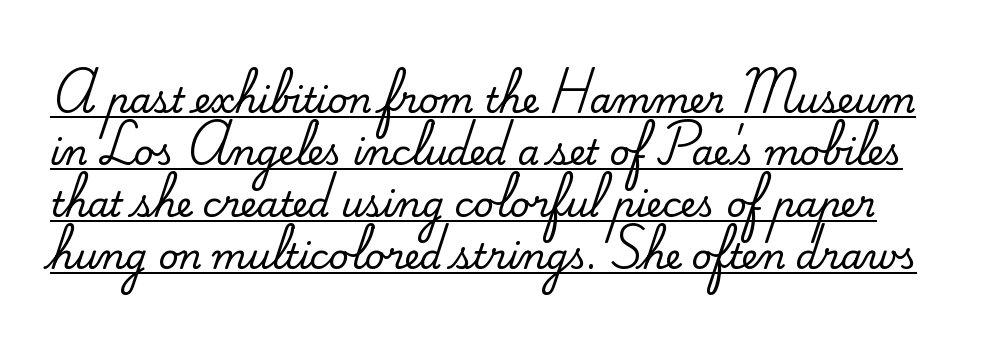
The image shows 35 px serif type; set normal line spacing (1.49x), normal letter spacing, underlined; medium stroke contrast and a small x-height.
